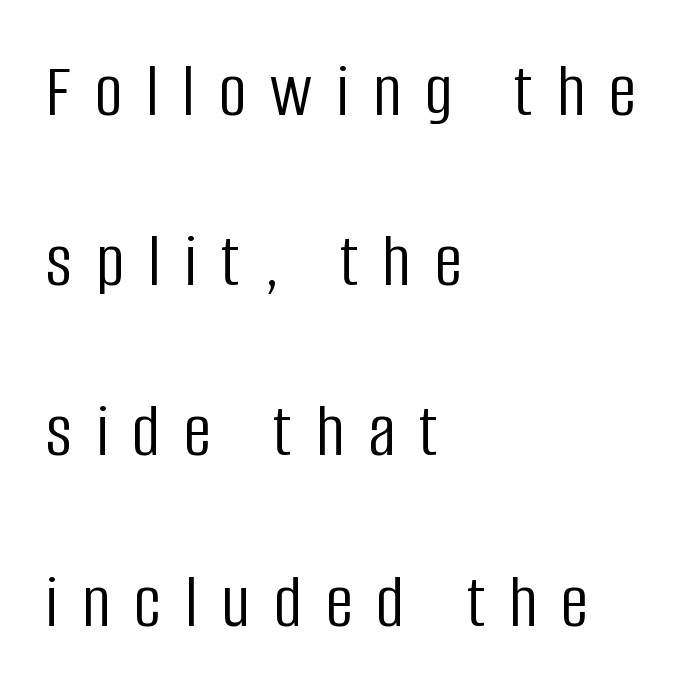
Q: Is the text bold? A: No.
Q: Is the text italic (slanted)? A: No, it is upright.
Q: Is the typeface a serif or a sans-serif typeface? A: Sans-serif.
Q: Is the text underlined? A: No.
Q: How is the paragraph aligned? A: Left-aligned.
Q: Is the spacing between letters normal or unusually wide? A: Unusually wide.
Q: Is the spacing between lines tight, normal or loose? A: Loose.
Q: Width (condensed, normal, or wide)? A: Condensed.
Q: Stroke contrast? A: Low.
Q: x-height? A: Large.
Q: Monospaced? A: No.
